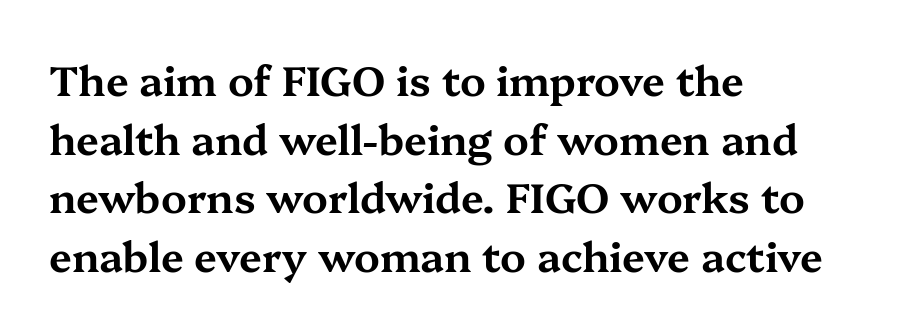
{"serif": "yes", "italic": "no", "width": "wide", "stroke_contrast": "medium", "x_height": "medium", "monospaced": "no", "underline": "no", "align": "left", "line_spacing": "normal", "line_spacing_ratio": 1.43, "letter_spacing": "normal", "letter_spacing_em": 0.0, "glyph_px": 41}
